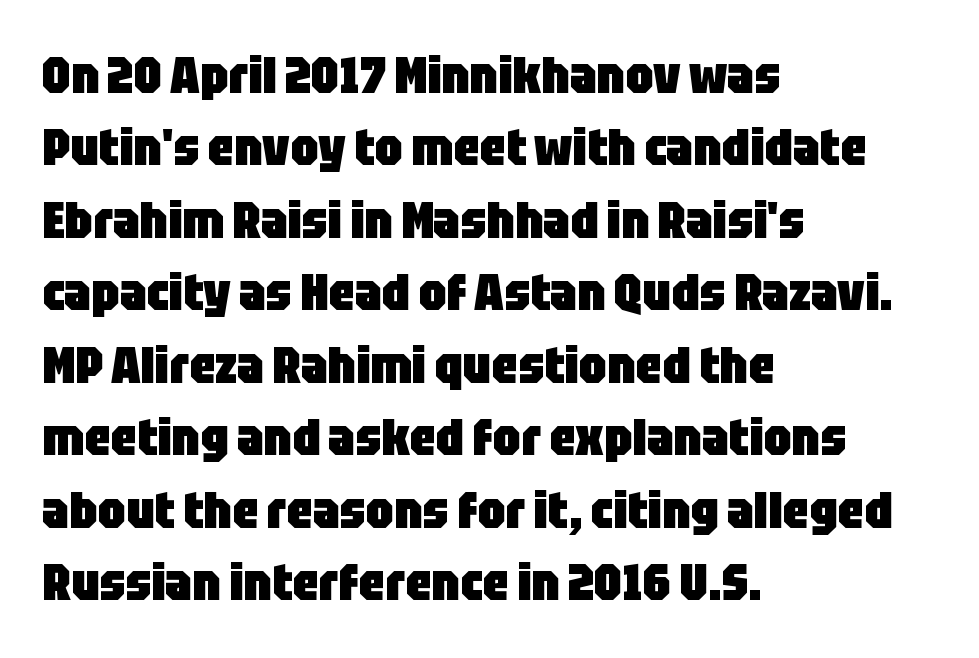
The line-height multiplier appears to be the usual default. This rendering employs a face without finishing strokes, i.e., a sans-serif. The setting favours the left margin, as ordinary paragraphs usually do. Students, this is bold: see how much ink each stroke carries. The passage shown has conventional tracking throughout. The words here are not underlined.
